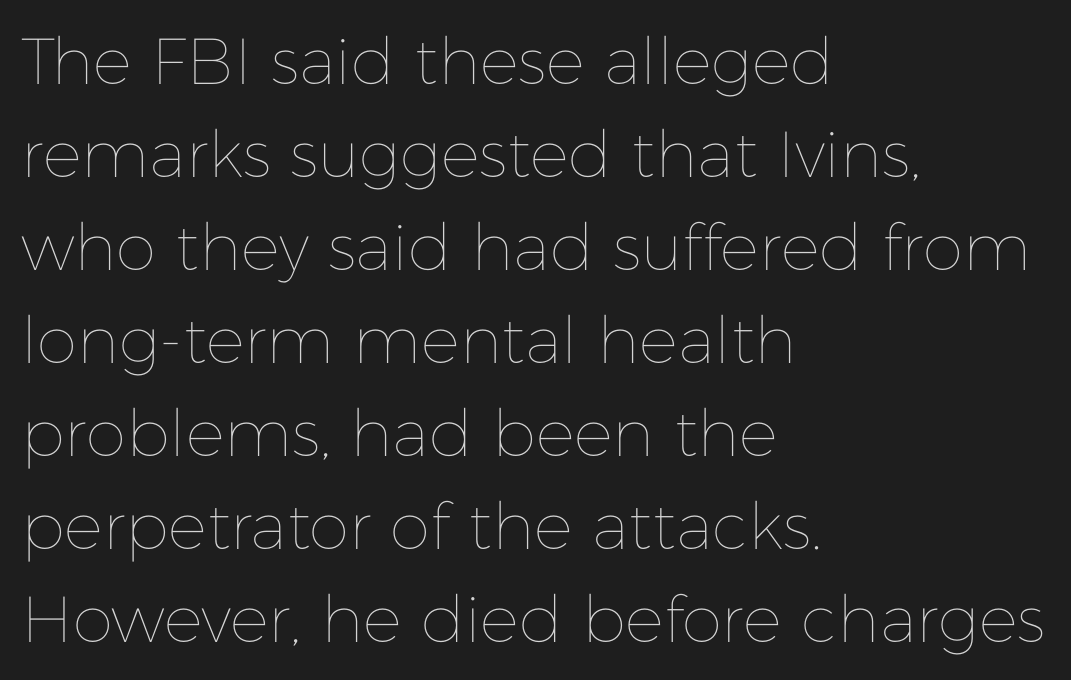
The image shows 65 px thin type, upright; set left-aligned, normal line spacing (1.43x), normal letter spacing, not underlined; low stroke contrast and a medium x-height.
